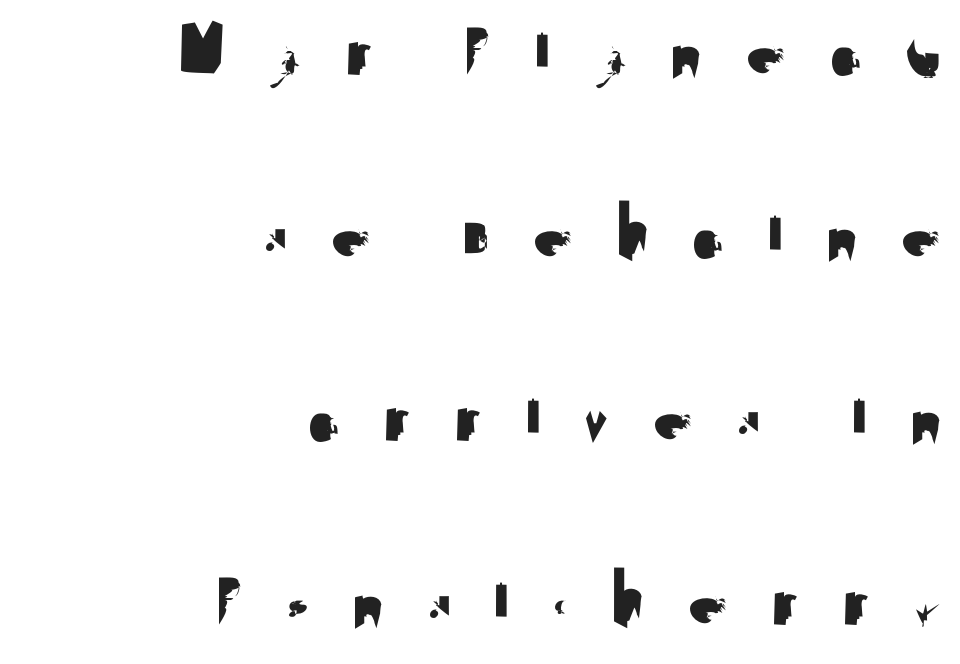
Short and long lines alike share a common ending point at right. Ordinary non-slanted type is in use. This rendering employs a face without finishing strokes, i.e., a sans-serif. The area under the type is left untouched. These lines stand farther apart than default settings would place them.
